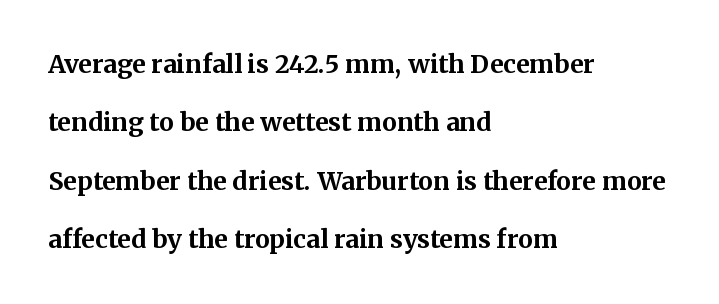
The image shows 25 px bold type, upright; set left-aligned, loose line spacing (2.34x), normal letter spacing, not underlined.
